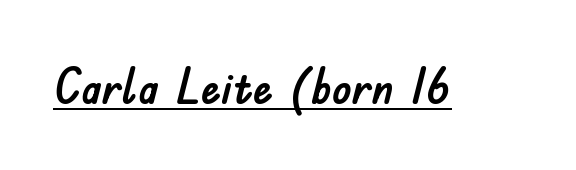
{"serif": "no", "width": "normal", "stroke_contrast": "low", "x_height": "small", "monospaced": "no", "underline": "yes", "letter_spacing": "normal", "letter_spacing_em": 0.0, "glyph_px": 50}
